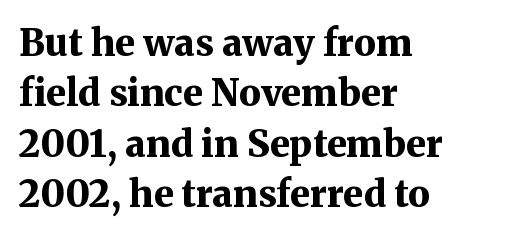
The image shows 37 px bold serif type, upright; set left-aligned, normal line spacing (1.36x), normal letter spacing, not underlined; medium stroke contrast and a medium x-height.
